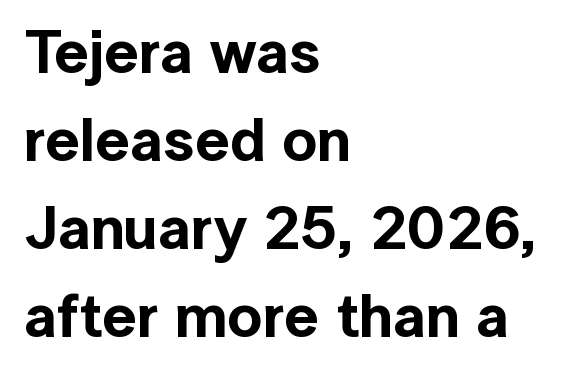
Tall strokes in this sample are plumb rather than angled. What stands out about the letter spacing? Nothing — it is the standard amount. Each letter keeps its own natural width here, so spacing adapts to shape. Notice how descenders clear the ascenders below comfortably — that's standard leading. Typeset ragged right — the left edge is the straight one. A clean baseline with only descenders dipping below it.
